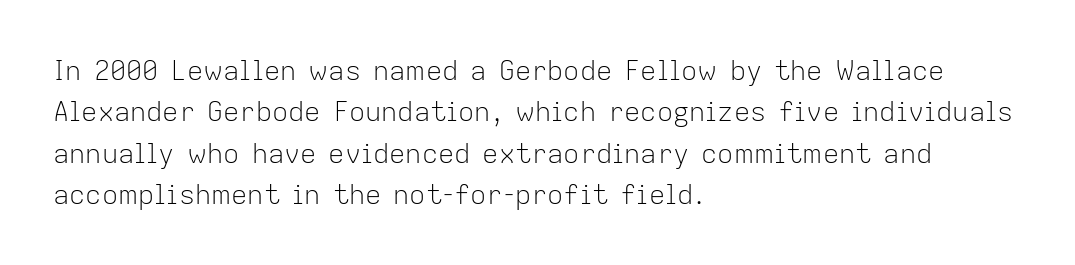
Q: Is the text bold? A: No.
Q: Is the text italic (slanted)? A: No, it is upright.
Q: Is the text underlined? A: No.
Q: How is the paragraph aligned? A: Left-aligned.
Q: Is the spacing between letters normal or unusually wide? A: Normal.
Q: Is the spacing between lines tight, normal or loose? A: Normal.
